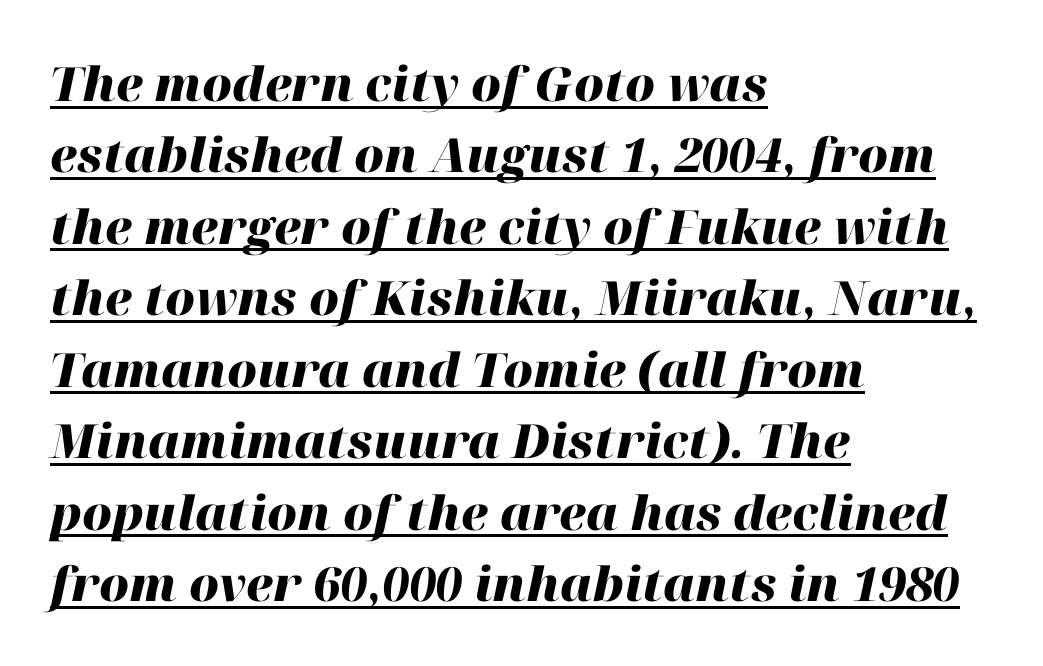
The image shows 47 px heavy type, italic (leaning right); set left-aligned, normal line spacing (1.52x), normal letter spacing, underlined; high stroke contrast and a medium x-height.
